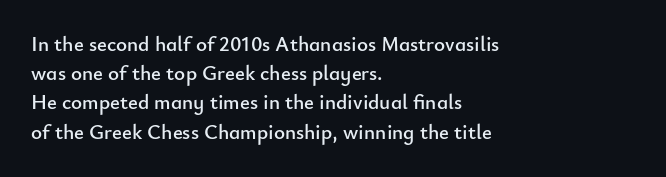
The image shows 21 px text type, upright; set left-aligned, normal line spacing (1.39x), normal letter spacing, not underlined.
